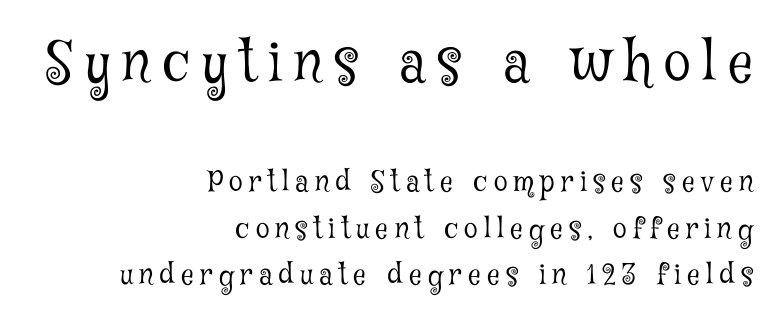
{"serif": "yes", "italic": "no", "bold": "no", "weight": "light", "width": "condensed", "stroke_contrast": "low", "x_height": "medium", "monospaced": "no", "underline": "no", "align": "right", "line_spacing": "normal", "line_spacing_ratio": 1.67, "letter_spacing": "wide", "letter_spacing_em": 0.22, "larger_block": "first", "size_ratio": 1.96, "glyph_px": 55}
